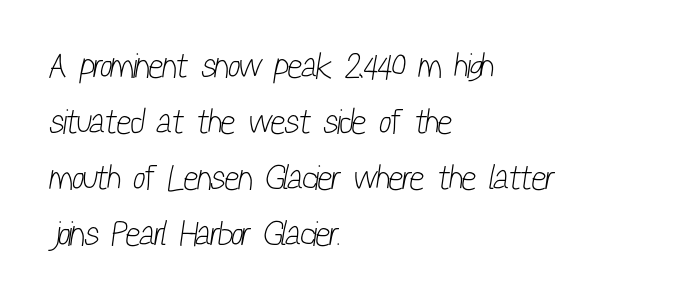
{"serif": "no", "bold": "no", "weight": "light", "width": "condensed", "stroke_contrast": "low", "x_height": "medium", "monospaced": "no", "underline": "no", "align": "left", "line_spacing": "normal", "line_spacing_ratio": 1.6, "letter_spacing": "normal", "letter_spacing_em": 0.0, "glyph_px": 35}
